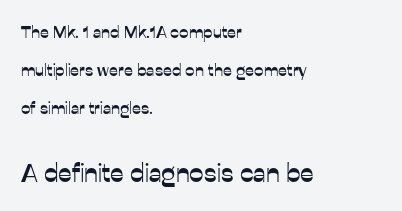
The image shows 26 px text type, upright; set left-aligned, loose line spacing (2.23x), normal letter spacing, not underlined; the second (bottom) block is 1.53x larger.
